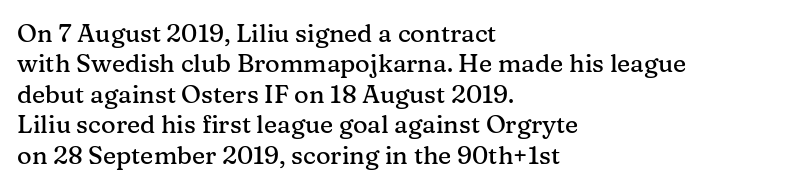
The image shows 25 px text type, upright; set left-aligned, line spacing 1.22x, normal letter spacing, not underlined.
